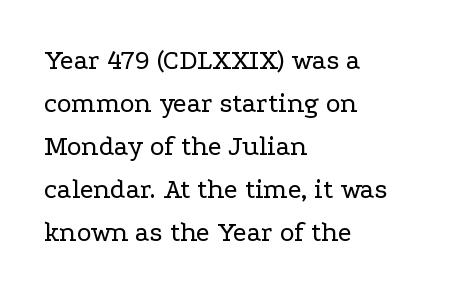
The image shows 28 px regular-weight, wide serif type, upright; set left-aligned, normal line spacing (1.54x), normal letter spacing, not underlined; low stroke contrast and a medium x-height.
